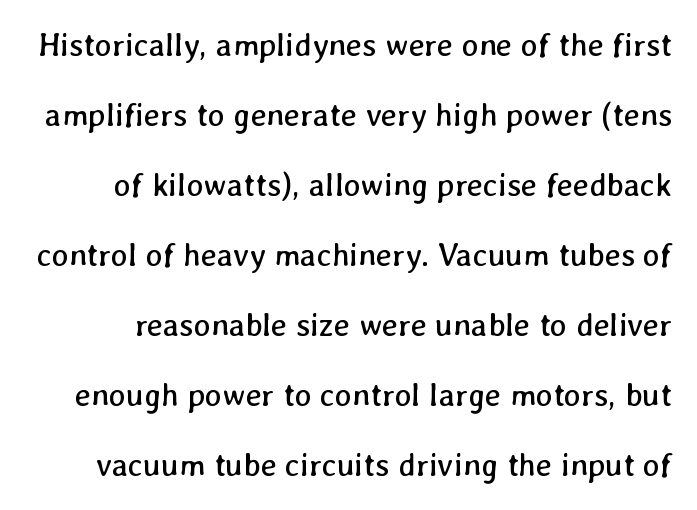
{"bold": "no", "weight": "regular", "width": "normal", "stroke_contrast": "low", "x_height": "medium", "monospaced": "no", "underline": "no", "line_spacing": "loose", "line_spacing_ratio": 2.19, "letter_spacing": "normal", "letter_spacing_em": 0.0, "glyph_px": 32}
